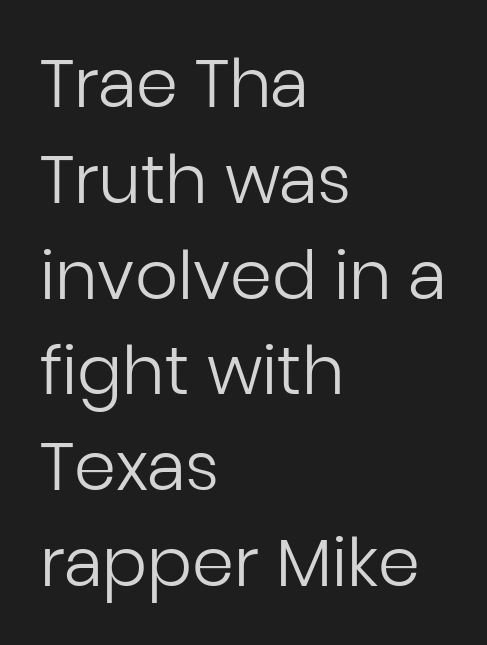
{"serif": "no", "italic": "no", "bold": "no", "weight": "regular", "width": "normal", "stroke_contrast": "low", "x_height": "medium", "monospaced": "no", "underline": "no", "align": "left", "line_spacing": "normal", "line_spacing_ratio": 1.43, "letter_spacing": "normal", "letter_spacing_em": 0.0, "glyph_px": 67}
